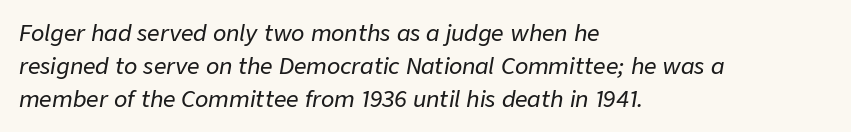
{"italic": "yes", "lean": "right", "slant_degrees": 9, "underline": "no", "align": "left", "line_spacing": "normal", "line_spacing_ratio": 1.5, "letter_spacing": "normal", "letter_spacing_em": 0.0, "glyph_px": 22}
